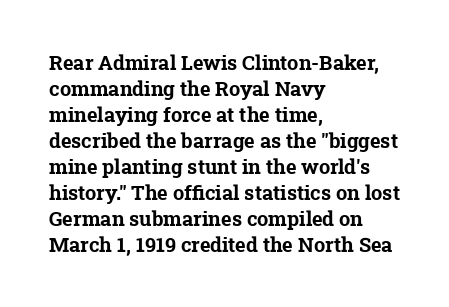
The image shows 20 px bold type; set left-aligned, normal line spacing (1.3x), normal letter spacing, not underlined.
